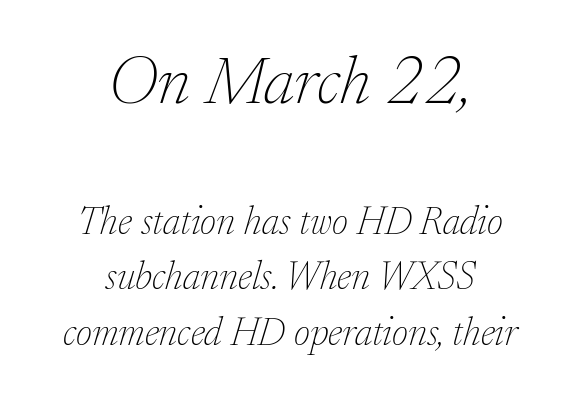
Q: Is the text bold? A: No.
Q: Is the text italic (slanted)? A: Yes, it leans right by about 17 degrees.
Q: Is the typeface a serif or a sans-serif typeface? A: Serif.
Q: Is the text underlined? A: No.
Q: How is the paragraph aligned? A: Centered.
Q: Is the spacing between letters normal or unusually wide? A: Normal.
Q: Is the spacing between lines tight, normal or loose? A: Normal.
Q: Which block of text is set in a larger size, the first (top) or the second (bottom)? A: The first (top) one.
Q: Width (condensed, normal, or wide)? A: Normal.
Q: Stroke contrast? A: Low.
Q: x-height? A: Medium.
Q: Monospaced? A: No.
